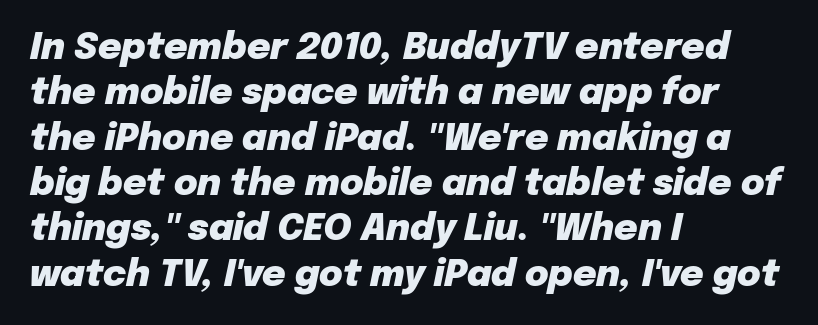
The image shows 36 px heavy type, italic (leaning right); set left-aligned, normal line spacing (1.26x), normal letter spacing, not underlined; low stroke contrast and a medium x-height.
